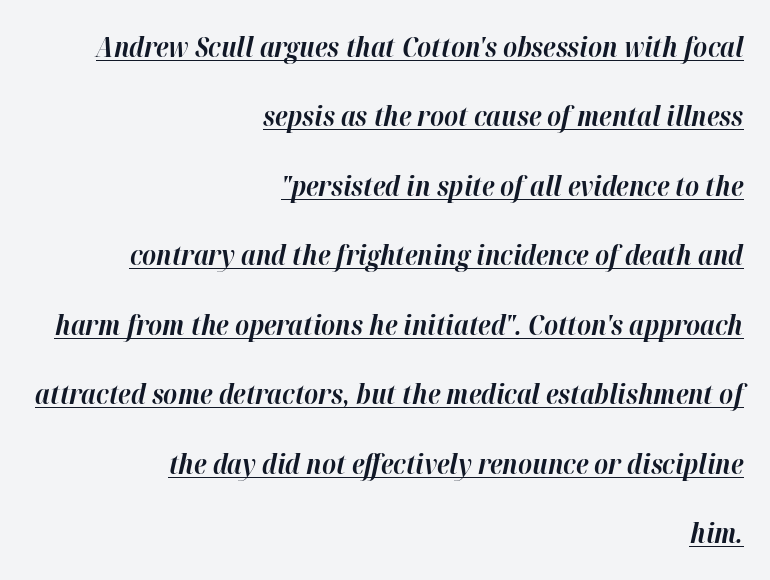
{"italic": "yes", "lean": "right", "slant_degrees": 12, "bold": "yes", "weight": "bold", "width": "normal", "stroke_contrast": "high", "x_height": "medium", "monospaced": "no", "underline": "yes", "align": "right", "line_spacing": "loose", "line_spacing_ratio": 2.48, "letter_spacing": "normal", "letter_spacing_em": 0.0, "glyph_px": 28}
